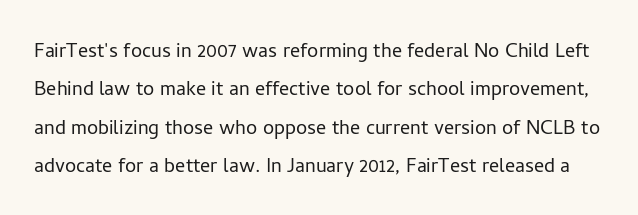
The image shows 25 px text type, upright; set normal line spacing (1.54x), normal letter spacing, not underlined.
